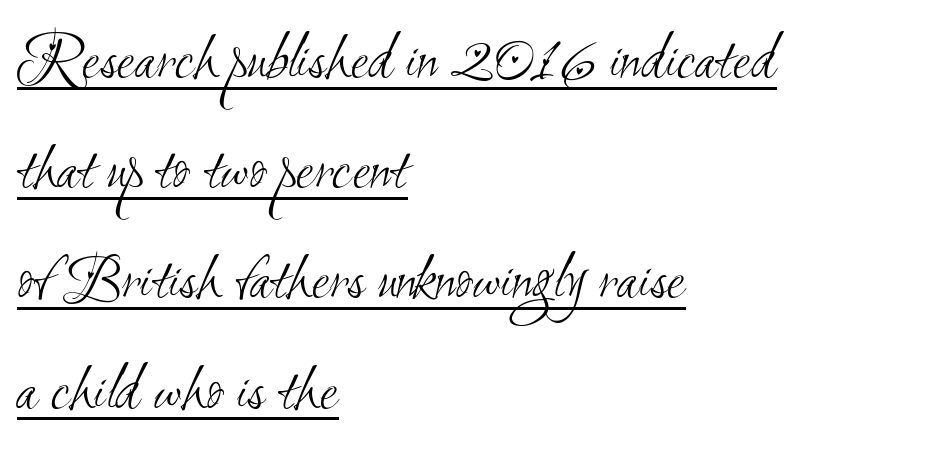
Q: Is the text bold? A: No.
Q: Is the typeface a serif or a sans-serif typeface? A: Sans-serif.
Q: Is the text underlined? A: Yes.
Q: How is the paragraph aligned? A: Left-aligned.
Q: Is the spacing between letters normal or unusually wide? A: Normal.
Q: Is the spacing between lines tight, normal or loose? A: Normal.
Q: Width (condensed, normal, or wide)? A: Condensed.
Q: Stroke contrast? A: Medium.
Q: x-height? A: Small.
Q: Monospaced? A: No.
